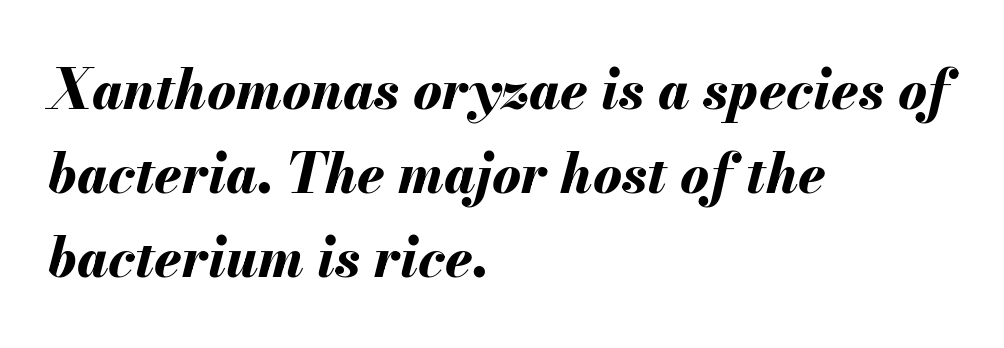
Heavy-handed strokes throughout: this text is bold. The gaps between neighbouring characters are ordinary and unremarkable. Every row of glyphs begins at an identical x-position on the left. Character widths vary here, with narrow letters taking less room than wide ones. These lines were composed using italics.
